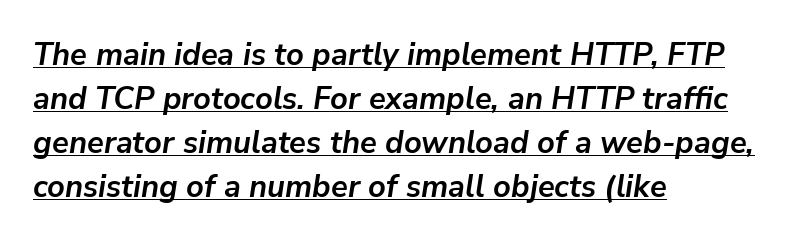
A dark, heavy texture on the line: the type is bold. Is this a fixed-width face? No — the glyphs have proportional, varying widths. Each word holds together tightly as a unit, with standard inter-letter gaps. Would a proofreader flag this as italicized? Yes.
